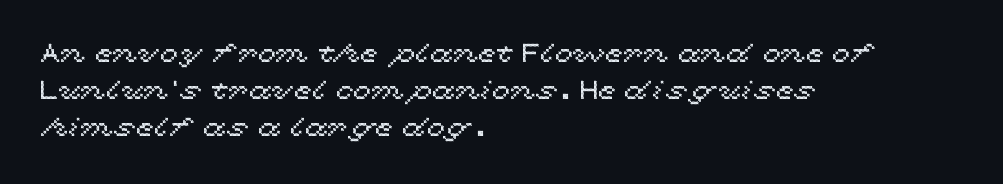
The passage is arranged the way most books set body copy — flush left. No extra tracking has been applied to these lines. The leading is moderate, giving the passage an even texture. The specimen omits any rule beneath the text block's lines.
